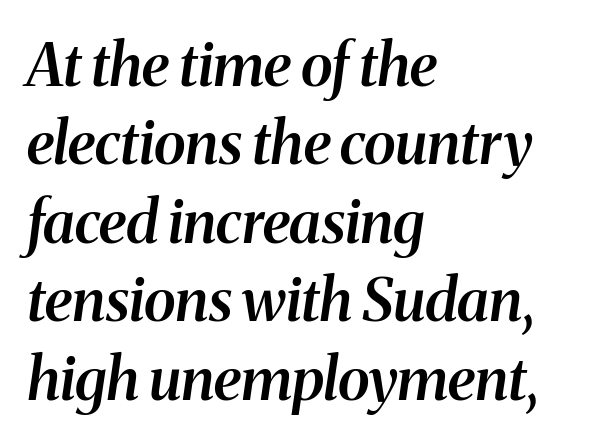
The image shows 59 px semibold serif type, italic (leaning right); set left-aligned, normal line spacing (1.33x), normal letter spacing, not underlined; medium stroke contrast and a medium x-height.
